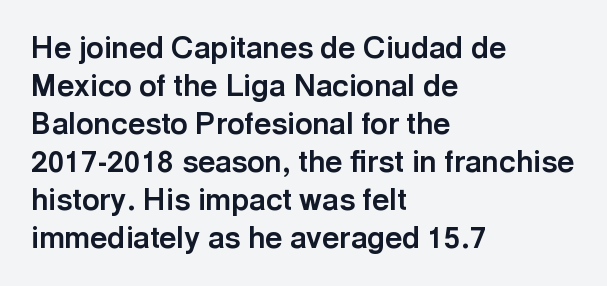
{"serif": "no", "italic": "no", "bold": "yes", "weight": "bold", "width": "normal", "x_height": "medium", "monospaced": "no", "underline": "no", "align": "left", "line_spacing": "normal", "line_spacing_ratio": 1.27, "letter_spacing": "normal", "letter_spacing_em": 0.0, "glyph_px": 30}
